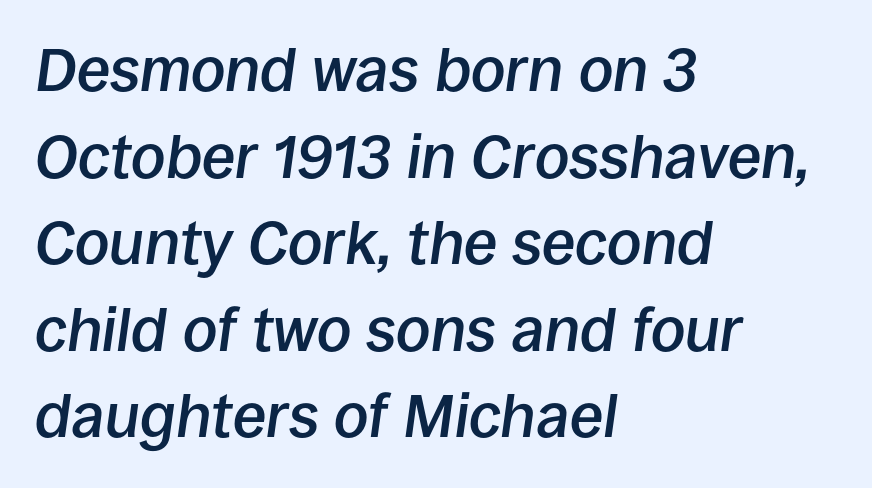
Q: Is the text bold? A: Semi-bold.
Q: Is the text italic (slanted)? A: Yes, it leans right by about 8 degrees.
Q: Is the text underlined? A: No.
Q: How is the paragraph aligned? A: Left-aligned.
Q: Is the spacing between letters normal or unusually wide? A: Normal.
Q: Is the spacing between lines tight, normal or loose? A: Normal.
Q: Width (condensed, normal, or wide)? A: Normal.
Q: Stroke contrast? A: Low.
Q: x-height? A: Large.
Q: Monospaced? A: No.
